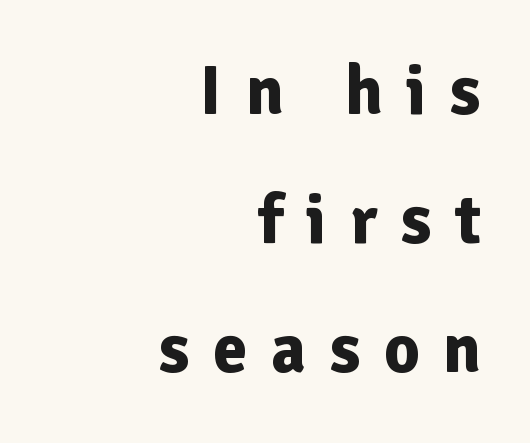
{"serif": "no", "italic": "no", "bold": "yes", "weight": "bold", "width": "normal", "stroke_contrast": "low", "x_height": "medium", "monospaced": "no", "underline": "no", "align": "right", "line_spacing_ratio": 1.87, "letter_spacing": "wide", "letter_spacing_em": 0.34, "glyph_px": 69}
